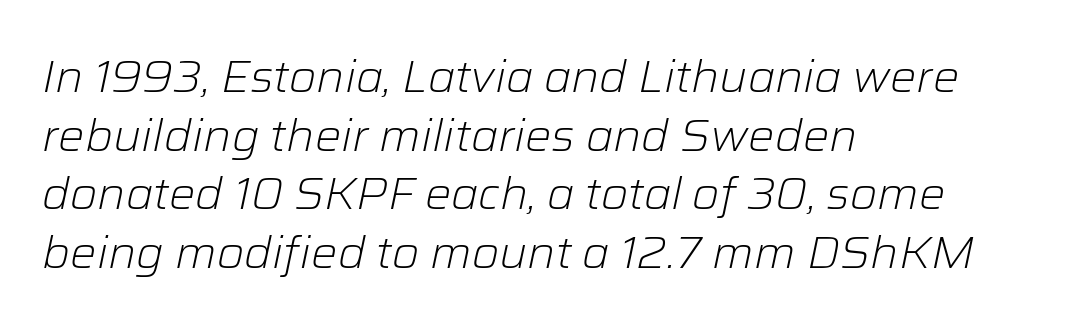
The image shows 44 px light type, italic (leaning right); set left-aligned, normal line spacing (1.33x), normal letter spacing, not underlined; low stroke contrast and a medium x-height.
